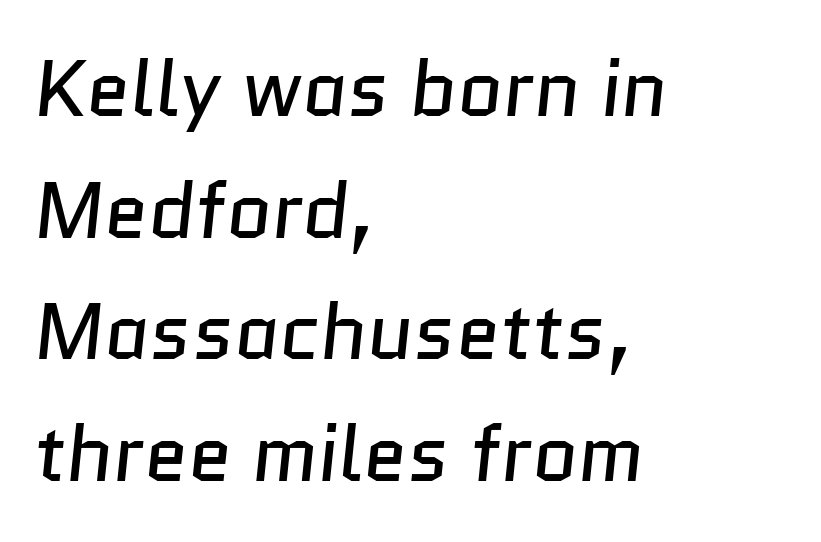
Q: Is the text bold? A: No.
Q: Is the typeface a serif or a sans-serif typeface? A: Sans-serif.
Q: Is the text underlined? A: No.
Q: How is the paragraph aligned? A: Left-aligned.
Q: Is the spacing between letters normal or unusually wide? A: Normal.
Q: Is the spacing between lines tight, normal or loose? A: Normal.
Q: Width (condensed, normal, or wide)? A: Normal.
Q: Stroke contrast? A: Low.
Q: x-height? A: Medium.
Q: Monospaced? A: No.
